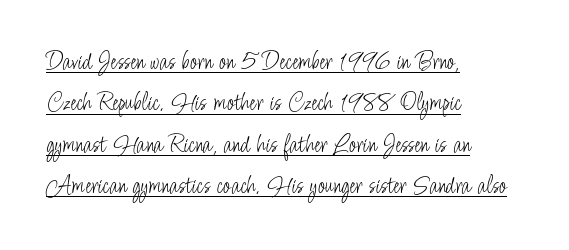
The image shows 27 px text type; set left-aligned, normal line spacing (1.53x), normal letter spacing, underlined.
